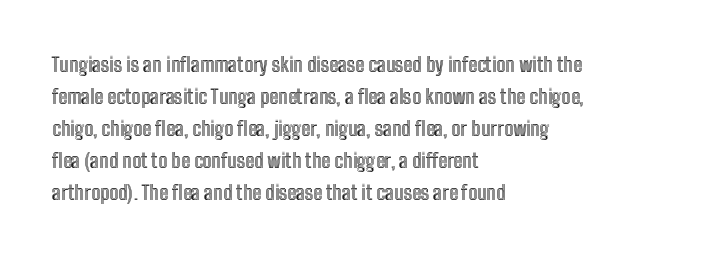
Posture: straight, roman, zero tilt. The ragged edge is on the right, which tells us the setting is flush left. The words here are not underlined. Inter-character spacing is left at the font's built-in metrics. What's the leading like? Ordinary, nothing unusual.
